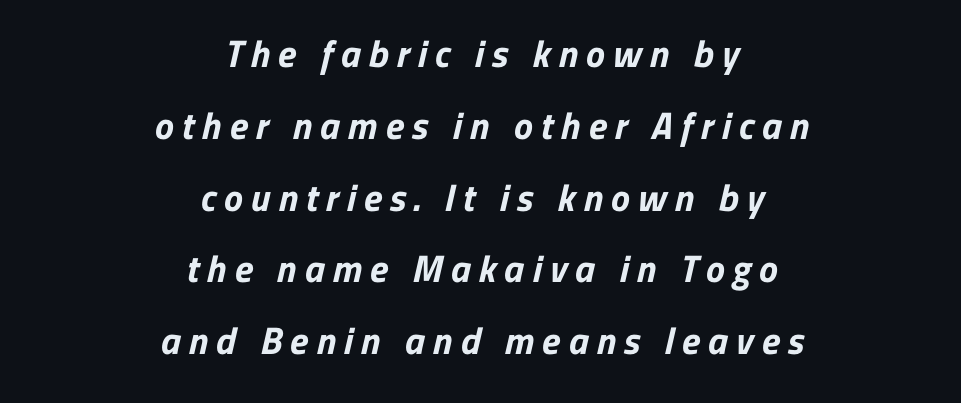
The image shows 38 px bold sans-serif type; set centered, line spacing 1.89x, unusually wide letter spacing (+0.21 em), not underlined; low stroke contrast and a medium x-height.
